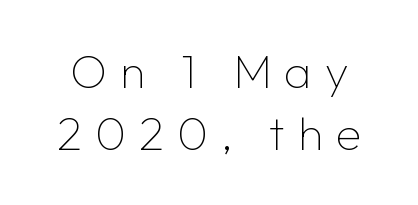
The image shows 47 px thin sans-serif type, upright; set normal line spacing (1.32x), unusually wide letter spacing (+0.27 em), not underlined; low stroke contrast and a medium x-height.
